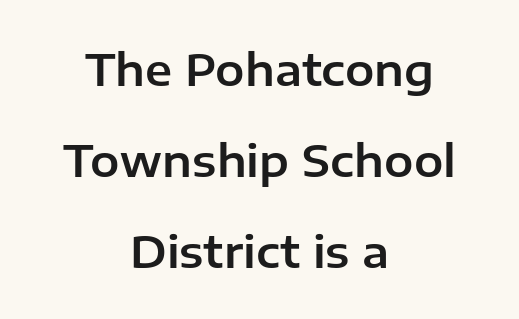
The image shows 44 px sans-serif type, upright; set centered, loose line spacing (2.07x), normal letter spacing, not underlined; low stroke contrast and a medium x-height.
